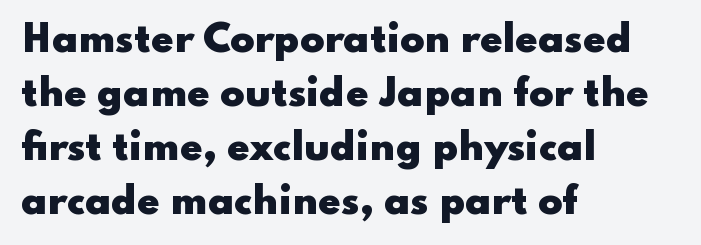
Q: Is the text bold? A: Yes.
Q: Is the text italic (slanted)? A: No, it is upright.
Q: Is the typeface a serif or a sans-serif typeface? A: Sans-serif.
Q: Is the text underlined? A: No.
Q: How is the paragraph aligned? A: Left-aligned.
Q: Is the spacing between letters normal or unusually wide? A: Normal.
Q: Is the spacing between lines tight, normal or loose? A: Normal.
Q: Width (condensed, normal, or wide)? A: Wide.
Q: Stroke contrast? A: Low.
Q: x-height? A: Small.
Q: Monospaced? A: No.
